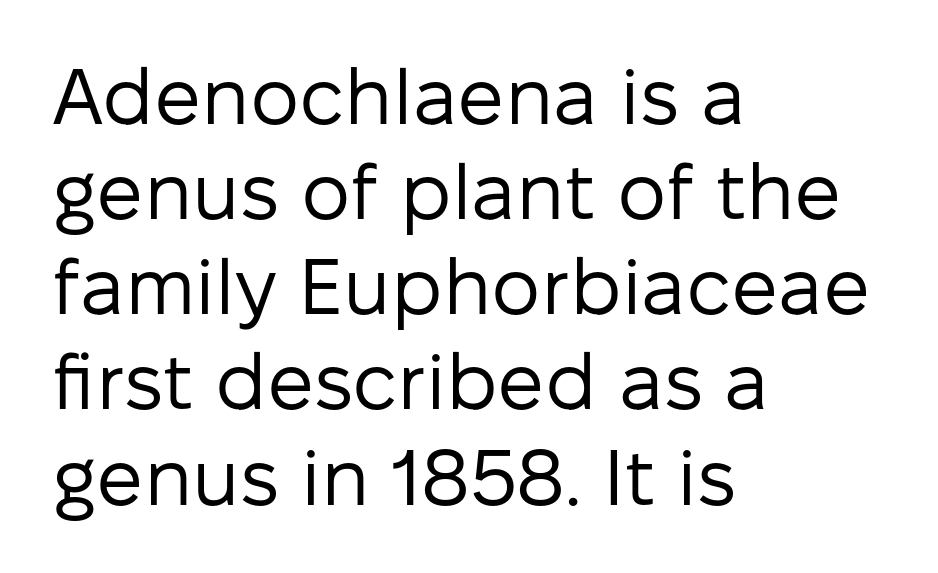
The image shows 78 px regular-weight sans-serif type, upright; set left-aligned, line spacing 1.22x, normal letter spacing, not underlined; low stroke contrast and a medium x-height.
